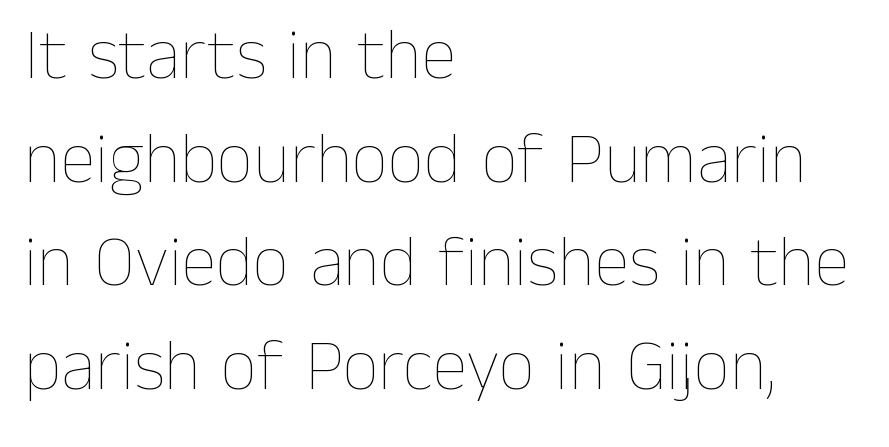
{"italic": "no", "bold": "no", "weight": "thin", "width": "normal", "stroke_contrast": "low", "x_height": "medium", "monospaced": "no", "underline": "no", "align": "left", "line_spacing": "normal", "line_spacing_ratio": 1.44, "letter_spacing": "normal", "letter_spacing_em": 0.0, "glyph_px": 72}
